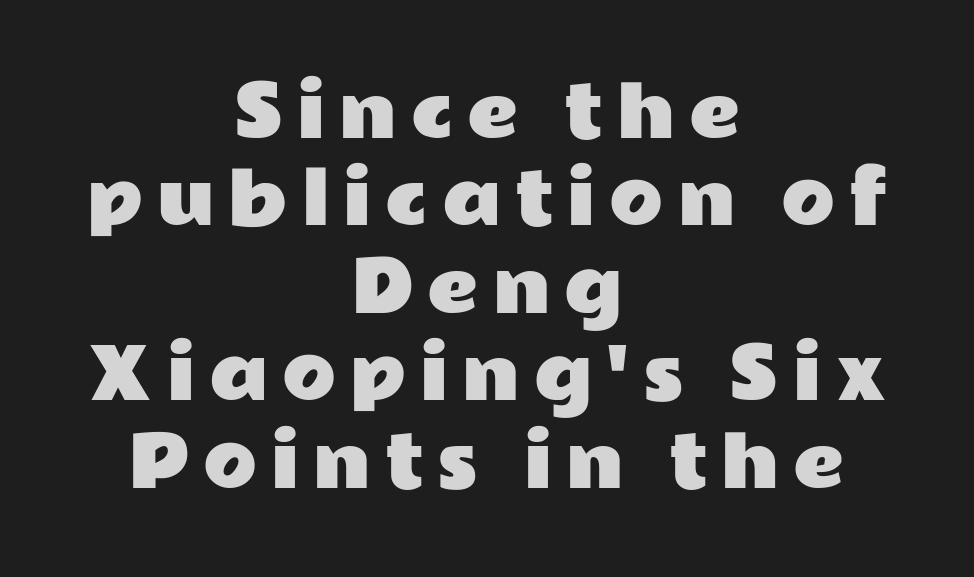
Q: Is the text italic (slanted)? A: No, it is upright.
Q: Is the typeface a serif or a sans-serif typeface? A: Sans-serif.
Q: Is the text underlined? A: No.
Q: How is the paragraph aligned? A: Centered.
Q: Is the spacing between letters normal or unusually wide? A: Unusually wide.
Q: Is the spacing between lines tight, normal or loose? A: Normal.
Q: Width (condensed, normal, or wide)? A: Wide.
Q: Stroke contrast? A: Low.
Q: x-height? A: Medium.
Q: Monospaced? A: No.
